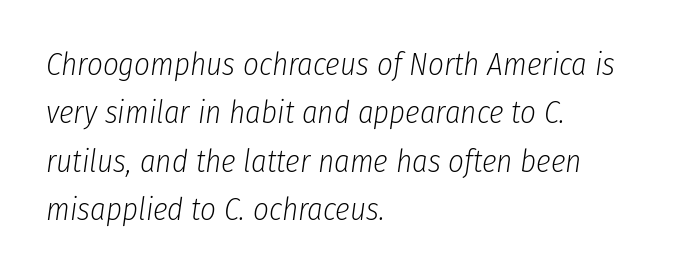
{"italic": "yes", "lean": "right", "slant_degrees": 8, "bold": "no", "weight": "light", "width": "condensed", "stroke_contrast": "low", "x_height": "medium", "monospaced": "no", "underline": "no", "align": "left", "line_spacing": "normal", "line_spacing_ratio": 1.56, "letter_spacing": "normal", "letter_spacing_em": 0.0, "glyph_px": 31}
